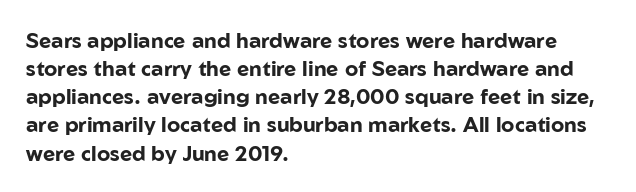
The image shows 21 px bold type, upright; set left-aligned, normal line spacing (1.34x), normal letter spacing, not underlined.
